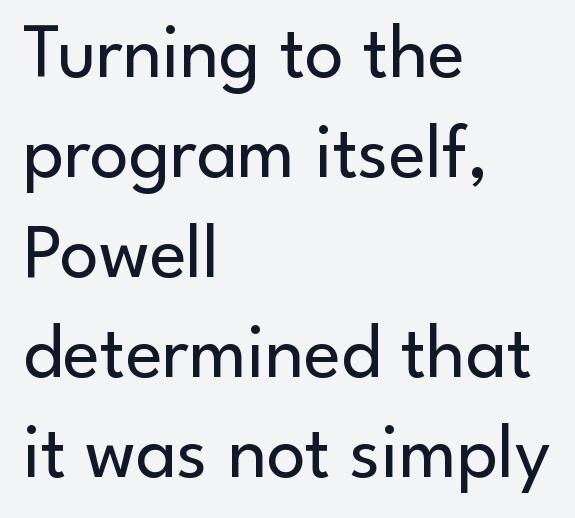
Q: Is the text bold? A: No.
Q: Is the text italic (slanted)? A: No, it is upright.
Q: Is the typeface a serif or a sans-serif typeface? A: Sans-serif.
Q: Is the text underlined? A: No.
Q: How is the paragraph aligned? A: Left-aligned.
Q: Is the spacing between letters normal or unusually wide? A: Normal.
Q: Is the spacing between lines tight, normal or loose? A: Normal.
Q: Width (condensed, normal, or wide)? A: Normal.
Q: Stroke contrast? A: Low.
Q: x-height? A: Small.
Q: Monospaced? A: No.
